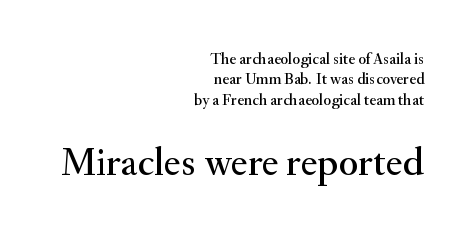
Regular leading. The lettering stays uniformly vertical, giving the passage a roman look. Descender tails drop into unmarked territory. Compare the two chunks: the lower has the greater cap height. Does the type have serifs? Yes, each stem ends in a small foot.
